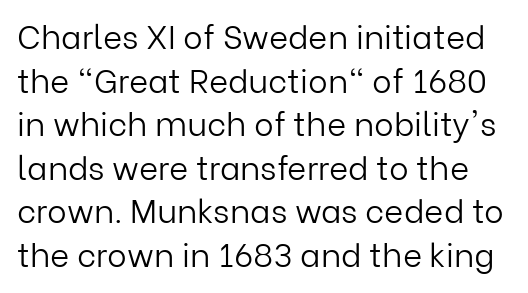
{"serif": "no", "italic": "no", "bold": "no", "weight": "light", "width": "normal", "stroke_contrast": "low", "x_height": "medium", "monospaced": "no", "underline": "no", "line_spacing": "normal", "line_spacing_ratio": 1.32, "letter_spacing": "normal", "letter_spacing_em": 0.0, "glyph_px": 33}
